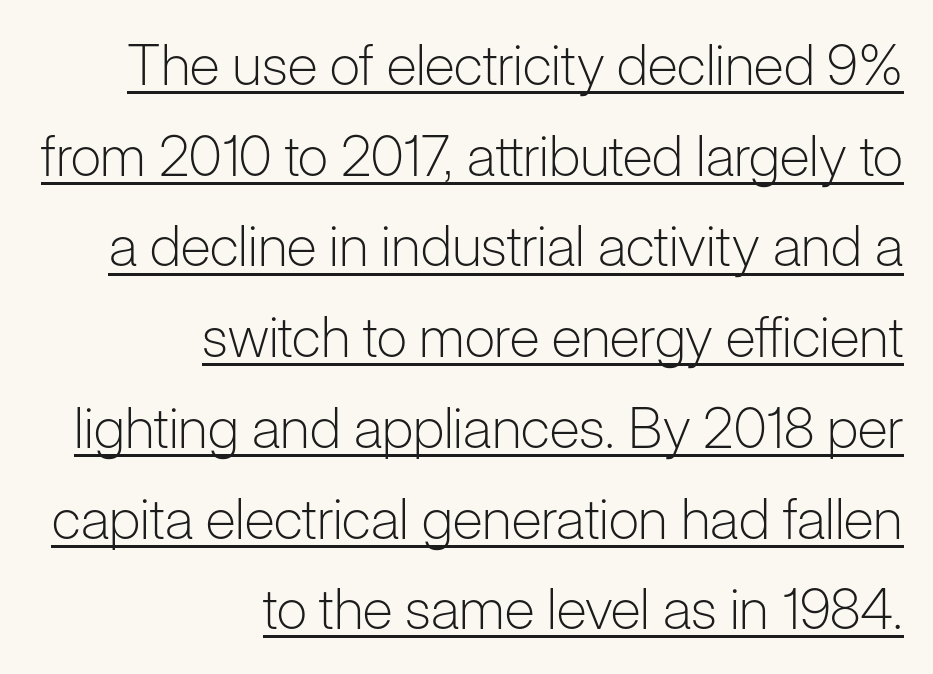
The glyphs are accompanied by a horizontal stroke just below them. The characters display no serif detailing; their extremities are plain. Letters have the restrained weight of plain body copy at most. All the whitespace from short lines collects on the left. The letterforms sit shoulder to shoulder at normal distance. The rendering uses a moderate line-height, typical for paragraphs.
